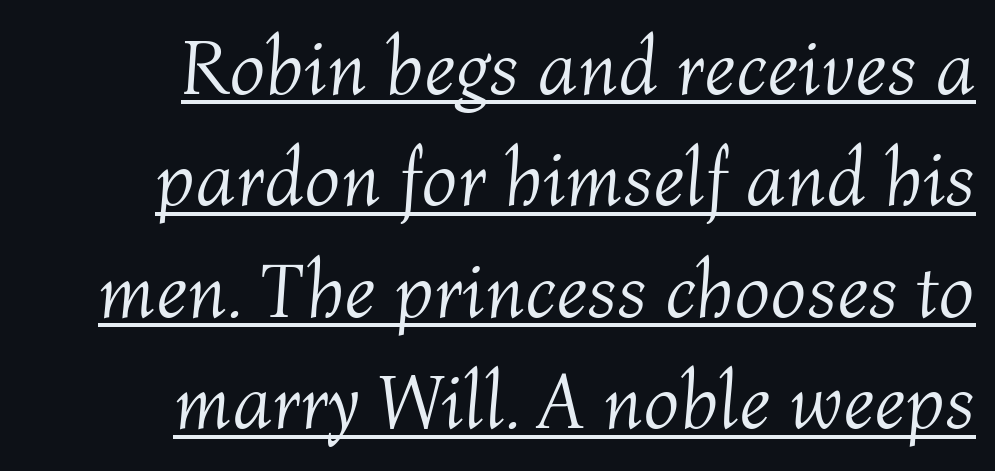
Q: Is the text bold? A: No.
Q: Is the text italic (slanted)? A: Yes, it leans right by about 4 degrees.
Q: Is the text underlined? A: Yes.
Q: How is the paragraph aligned? A: Right-aligned.
Q: Is the spacing between letters normal or unusually wide? A: Normal.
Q: Is the spacing between lines tight, normal or loose? A: Normal.
Q: Width (condensed, normal, or wide)? A: Normal.
Q: Stroke contrast? A: Medium.
Q: x-height? A: Medium.
Q: Monospaced? A: No.
